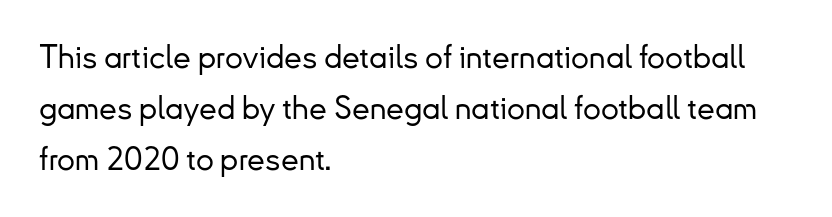
You can tell from the bare stems that sans-serif type was used. When letters stand straight like this, we call the style roman or upright. Words appear dense and cohesive because spacing is normal. Character widths vary here, with narrow letters taking less room than wide ones. Leading matches the norm, producing a regular column. The string is rendered with underlining switched off.
